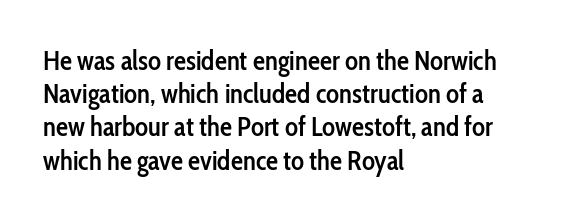
Q: Is the text bold? A: Semi-bold.
Q: Is the text italic (slanted)? A: No, it is upright.
Q: Is the text underlined? A: No.
Q: How is the paragraph aligned? A: Left-aligned.
Q: Is the spacing between letters normal or unusually wide? A: Normal.
